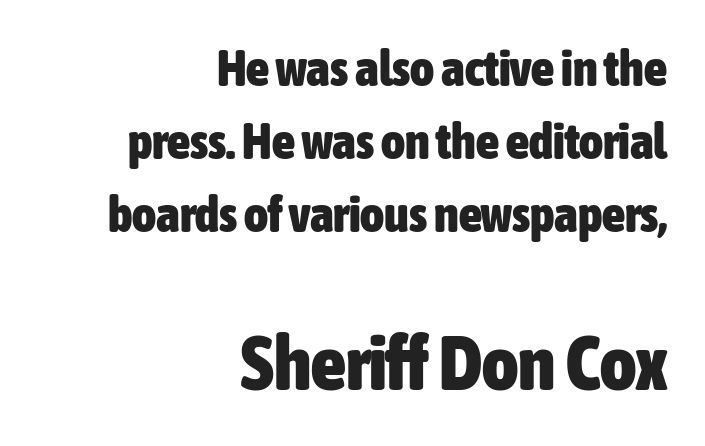
Q: Is the text bold? A: Yes.
Q: Is the text italic (slanted)? A: No, it is upright.
Q: Is the typeface a serif or a sans-serif typeface? A: Sans-serif.
Q: Is the text underlined? A: No.
Q: How is the paragraph aligned? A: Right-aligned.
Q: Is the spacing between letters normal or unusually wide? A: Normal.
Q: Is the spacing between lines tight, normal or loose? A: Normal.
Q: Which block of text is set in a larger size, the first (top) or the second (bottom)? A: The second (bottom) one.
Q: Width (condensed, normal, or wide)? A: Condensed.
Q: Stroke contrast? A: Low.
Q: x-height? A: Medium.
Q: Monospaced? A: No.
